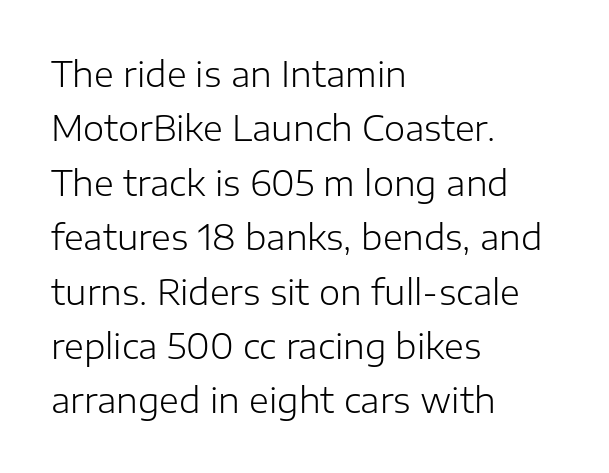
Q: Is the text bold? A: No.
Q: Is the text italic (slanted)? A: No, it is upright.
Q: Is the typeface a serif or a sans-serif typeface? A: Sans-serif.
Q: Is the text underlined? A: No.
Q: How is the paragraph aligned? A: Left-aligned.
Q: Is the spacing between letters normal or unusually wide? A: Normal.
Q: Is the spacing between lines tight, normal or loose? A: Normal.
Q: Width (condensed, normal, or wide)? A: Normal.
Q: Stroke contrast? A: Low.
Q: x-height? A: Medium.
Q: Monospaced? A: No.
